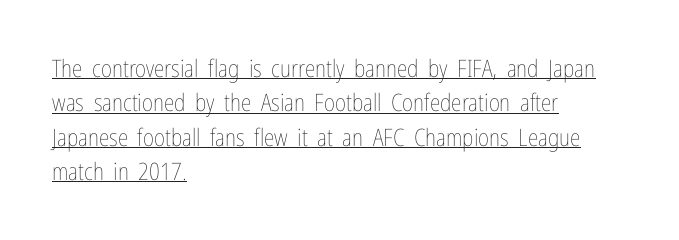
{"italic": "no", "bold": "no", "underline": "yes", "align": "left", "line_spacing": "normal", "line_spacing_ratio": 1.43, "letter_spacing": "normal", "letter_spacing_em": 0.0, "glyph_px": 24}
